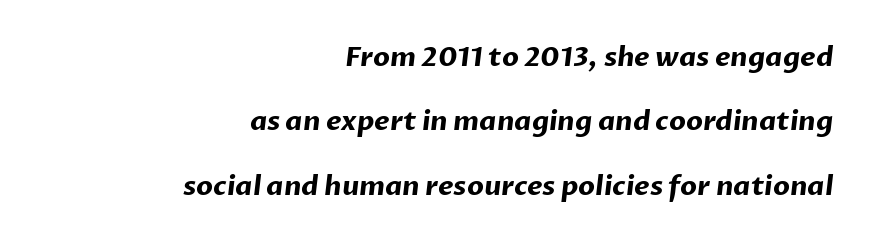
{"bold": "yes", "underline": "no", "align": "right", "line_spacing": "loose", "line_spacing_ratio": 2.38, "letter_spacing": "normal", "letter_spacing_em": 0.0, "glyph_px": 27}
